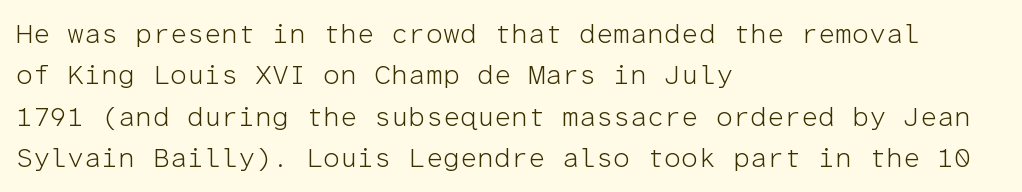
{"italic": "no", "bold": "no", "underline": "no", "align": "left", "line_spacing": "normal", "line_spacing_ratio": 1.53, "letter_spacing": "normal", "letter_spacing_em": 0.0, "glyph_px": 27}
